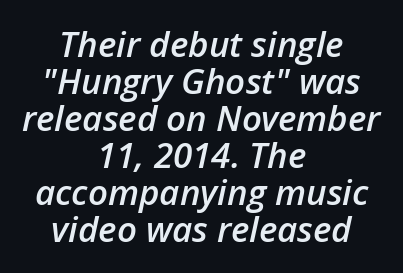
{"italic": "yes", "lean": "right", "slant_degrees": 12, "bold": "semi", "weight": "semibold", "width": "normal", "stroke_contrast": "low", "x_height": "medium", "monospaced": "no", "underline": "no", "align": "center", "line_spacing": "tight", "line_spacing_ratio": 1.06, "letter_spacing": "normal", "letter_spacing_em": 0.0, "glyph_px": 35}
